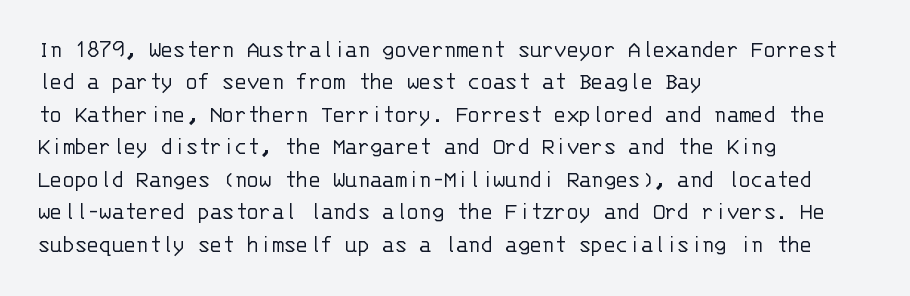
The words here are not underlined. Whoever set this chose a conventional vertical rhythm. Honestly, the letter spacing is just normal — you wouldn't notice it. Tall strokes in this sample are plumb rather than angled. Compared with a centered layout, this one pins lines to the left instead. The weight tops out at a normal text grade.
